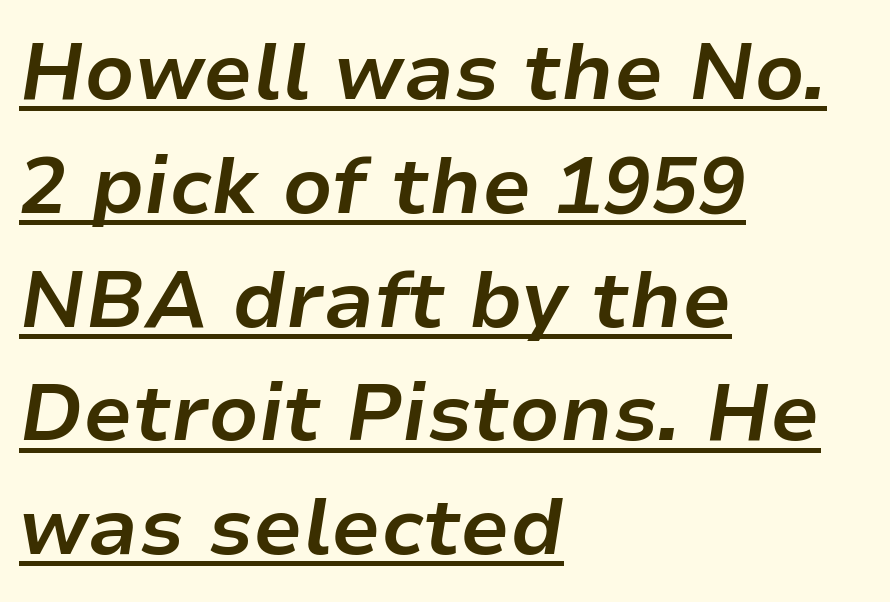
Q: Is the text bold? A: Yes.
Q: Is the text italic (slanted)? A: Yes, it leans right by about 9 degrees.
Q: Is the text underlined? A: Yes.
Q: How is the paragraph aligned? A: Left-aligned.
Q: Is the spacing between letters normal or unusually wide? A: Normal.
Q: Is the spacing between lines tight, normal or loose? A: Normal.
Q: Width (condensed, normal, or wide)? A: Normal.
Q: Stroke contrast? A: Low.
Q: x-height? A: Medium.
Q: Monospaced? A: No.
